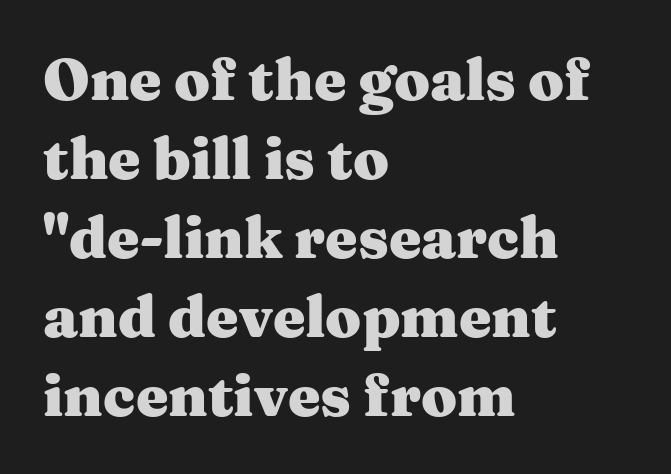
Compared with an ordinary text face, these strokes are far heavier — a full bold. The ragged edge is on the right, which tells us the setting is flush left. The letterforms sit shoulder to shoulder at normal distance. Vertical spacing — default. A typesetter would call this proportional, since set widths differ per character.
